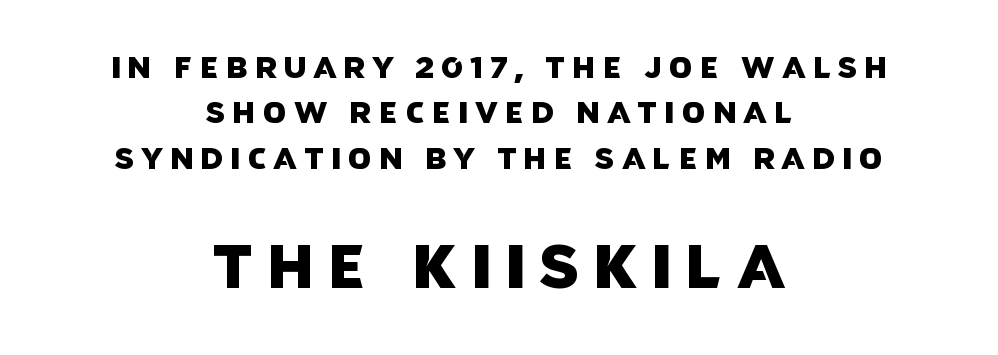
{"serif": "no", "width": "normal", "stroke_contrast": "low", "x_height": "large", "monospaced": "no", "underline": "no", "align": "center", "line_spacing": "normal", "line_spacing_ratio": 1.51, "letter_spacing": "wide", "letter_spacing_em": 0.23, "larger_block": "second", "size_ratio": 2.03, "glyph_px": 61}
